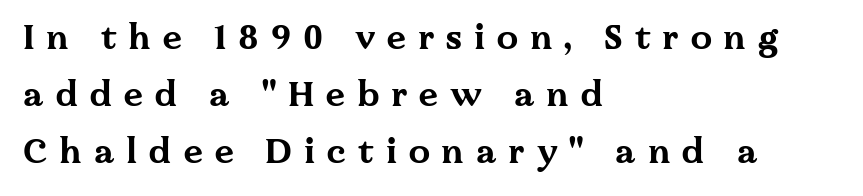
This sample uses expanded letter spacing, leaving extra air between glyphs. The rendering uses natural spacing where letterforms have individual widths. Regarding leading, the lines here are spaced in the standard way. The strokes are fattened all the way to bold. Descenders hang freely into open space.
